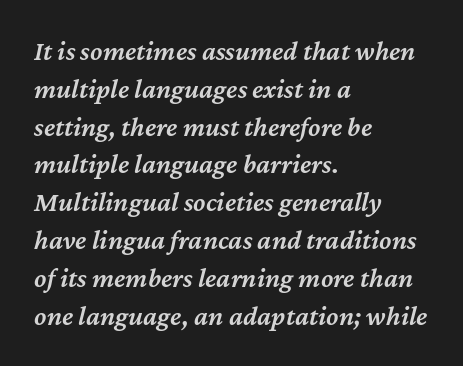
{"italic": "yes", "lean": "right", "slant_degrees": 12, "bold": "semi", "weight": "semibold", "width": "normal", "stroke_contrast": "medium", "x_height": "medium", "monospaced": "no", "underline": "no", "align": "left", "line_spacing": "normal", "line_spacing_ratio": 1.35, "letter_spacing": "normal", "letter_spacing_em": 0.0, "glyph_px": 28}
